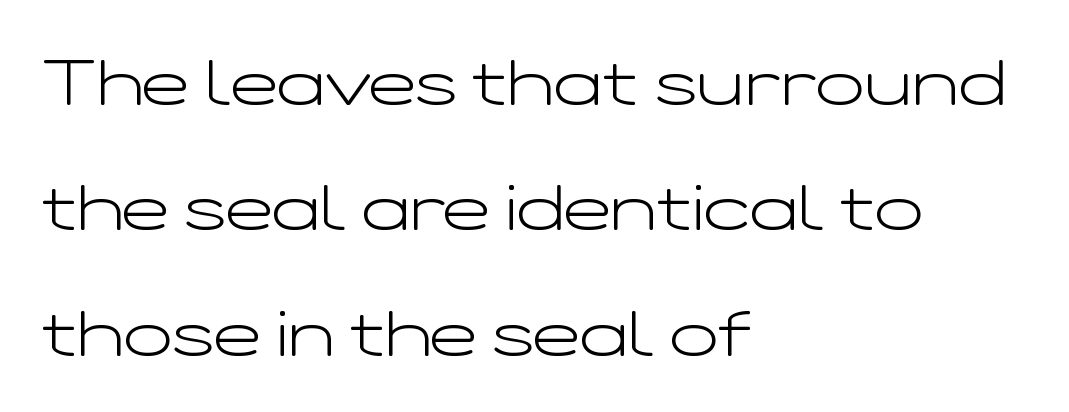
{"serif": "no", "italic": "no", "bold": "no", "weight": "light", "width": "wide", "stroke_contrast": "low", "x_height": "medium", "monospaced": "no", "underline": "no", "align": "left", "line_spacing": "loose", "line_spacing_ratio": 1.96, "letter_spacing": "normal", "letter_spacing_em": 0.0, "glyph_px": 64}
